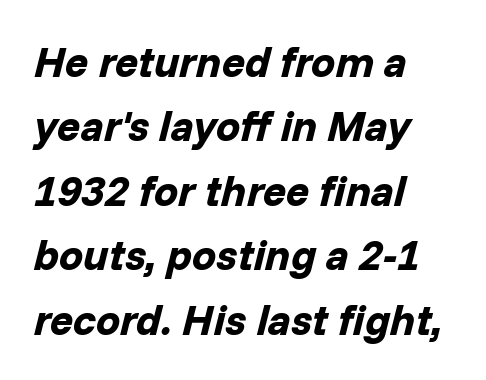
The image shows 43 px bold type, italic (leaning right); set left-aligned, normal line spacing (1.5x), normal letter spacing, not underlined; low stroke contrast and a medium x-height.
